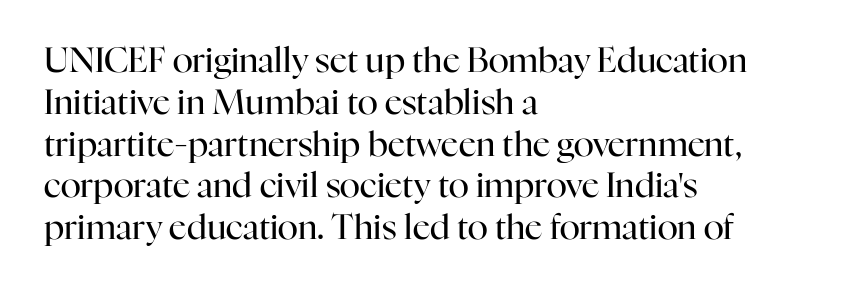
The image shows 34 px regular-weight serif type, upright; set left-aligned, line spacing 1.23x, normal letter spacing, not underlined; high stroke contrast and a medium x-height.
